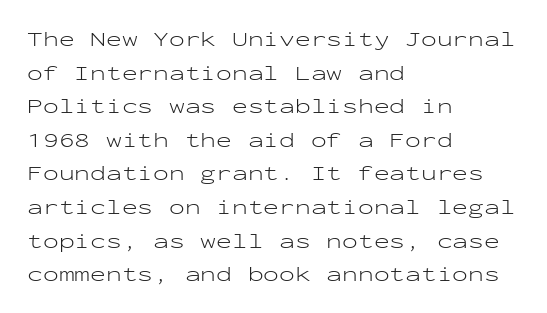
{"italic": "no", "bold": "no", "underline": "no", "align": "left", "line_spacing": "normal", "line_spacing_ratio": 1.6, "letter_spacing": "normal", "letter_spacing_em": 0.0, "glyph_px": 21}
